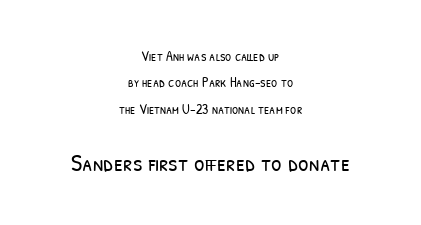
No word sits above an underline. The block sitting lower on the canvas is the one with enlarged characters. How are the letters spaced? Ordinarily, with no added tracking. Weight: in the light-to-regular range. Every row of glyphs is offset so its center matches the block's center.
